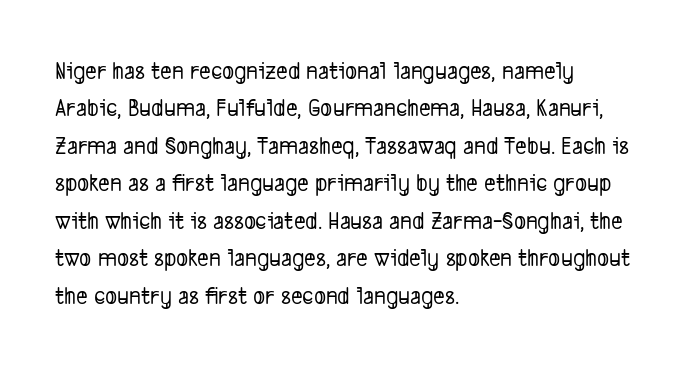
What's the leading like? Ordinary, nothing unusual. Default kerning and tracking; the words read as compact shapes. The foot of each line stays bare and open. Compared with a centered layout, this one pins lines to the left instead.
